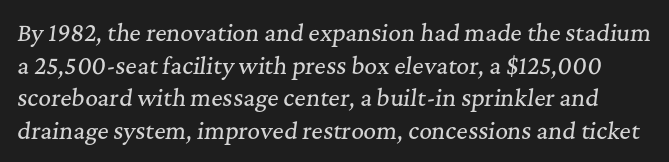
Q: Is the text italic (slanted)? A: Yes, it leans right by about 7 degrees.
Q: Is the text underlined? A: No.
Q: Is the spacing between letters normal or unusually wide? A: Normal.
Q: Is the spacing between lines tight, normal or loose? A: Normal.
